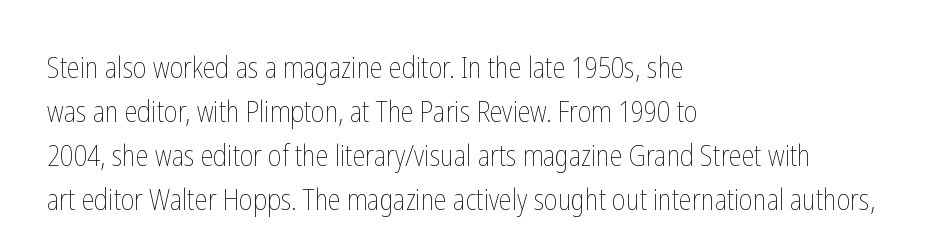
Q: Is the text bold? A: No.
Q: Is the text italic (slanted)? A: No, it is upright.
Q: Is the text underlined? A: No.
Q: How is the paragraph aligned? A: Left-aligned.
Q: Is the spacing between letters normal or unusually wide? A: Normal.
Q: Is the spacing between lines tight, normal or loose? A: Normal.
Q: Width (condensed, normal, or wide)? A: Condensed.
Q: Stroke contrast? A: Low.
Q: x-height? A: Medium.
Q: Monospaced? A: No.
